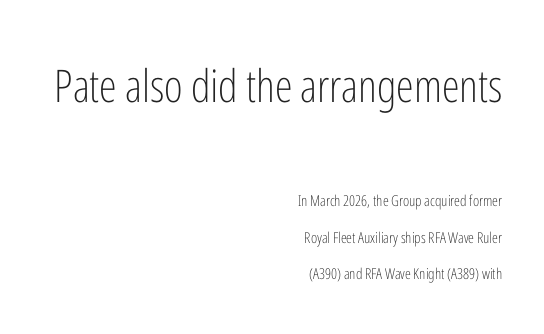
{"serif": "no", "italic": "no", "bold": "no", "weight": "light", "width": "condensed", "stroke_contrast": "low", "x_height": "medium", "monospaced": "no", "underline": "no", "align": "right", "line_spacing": "loose", "line_spacing_ratio": 2.41, "letter_spacing": "normal", "letter_spacing_em": 0.0, "larger_block": "first", "size_ratio": 3.0, "glyph_px": 45}
